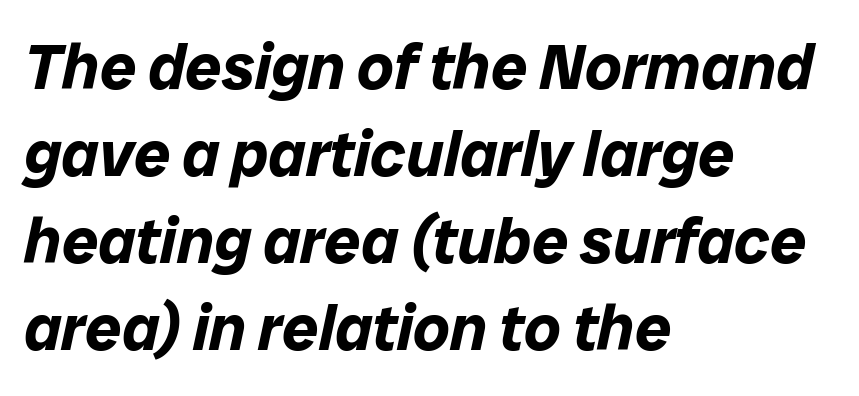
Characters are canted at an angle relative to the baseline's perpendicular. Honestly, there is no underline to notice here at all. This sample has the flowing, uneven cadence of proportional lettering. Weight check: bold — yes, fully. Horizontal alignment here is leftward, the default for most running prose. Summary of vertical rhythm: regular, with standard interline spacing.
